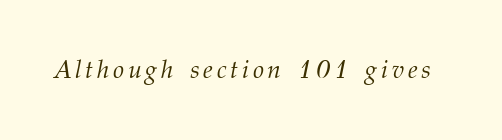
Bold? No — there's no thickening of the strokes. Check the space under the baseline: it is left empty. The font's italic variant was chosen for this text.
